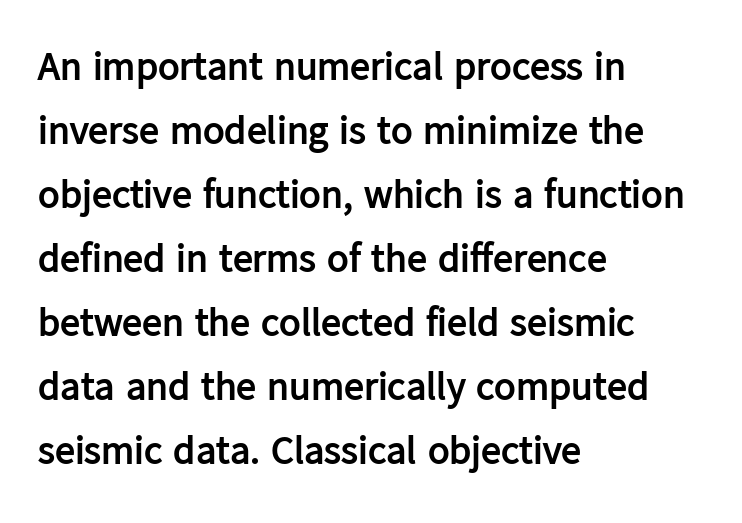
Every row of glyphs begins at an identical x-position on the left. The horizontal fit of the characters is conventional and even. Notice how thick the strokes are: this is what a full bold looks like. A sans-serif font was chosen for this passage.
